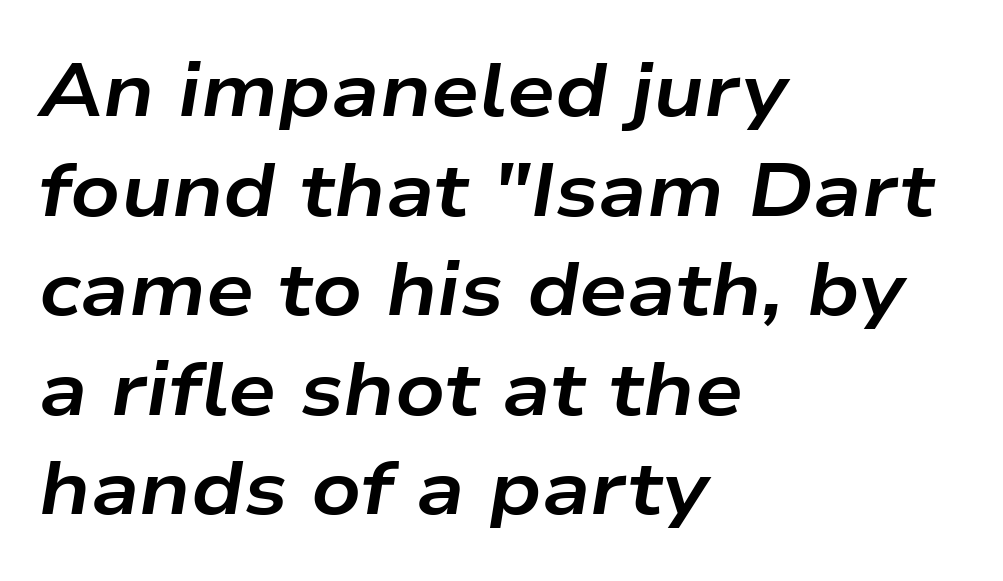
The image shows 76 px bold, wide type, italic (leaning right); set left-aligned, normal line spacing (1.31x), normal letter spacing, not underlined; low stroke contrast and a medium x-height.
